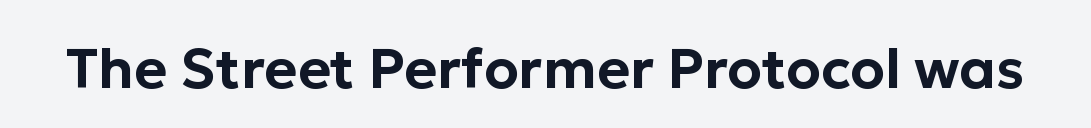
{"serif": "no", "italic": "no", "width": "normal", "stroke_contrast": "low", "x_height": "medium", "monospaced": "no", "underline": "no", "letter_spacing": "normal", "letter_spacing_em": 0.0, "glyph_px": 56}
